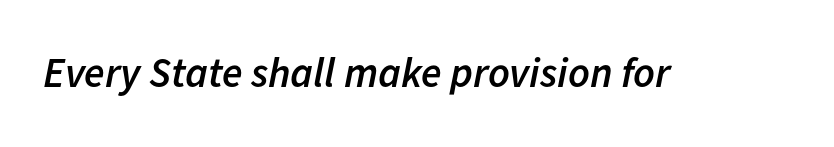
{"italic": "yes", "lean": "right", "slant_degrees": 11, "bold": "semi", "weight": "semibold", "width": "normal", "stroke_contrast": "low", "x_height": "medium", "monospaced": "no", "underline": "no", "letter_spacing": "normal", "letter_spacing_em": 0.0, "glyph_px": 42}
